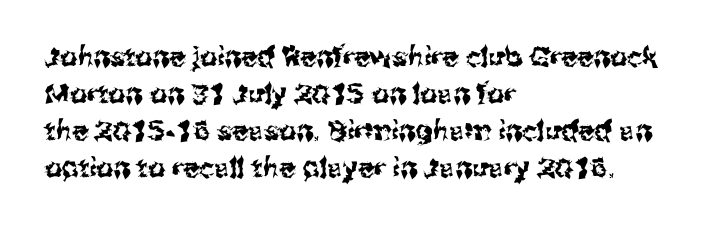
A typesetter would call this zero additional tracking. Notice how descenders clear the ascenders below comfortably — that's standard leading. Ordinary non-slanted type is in use. Letters rest on an invisible, unmarked baseline.
